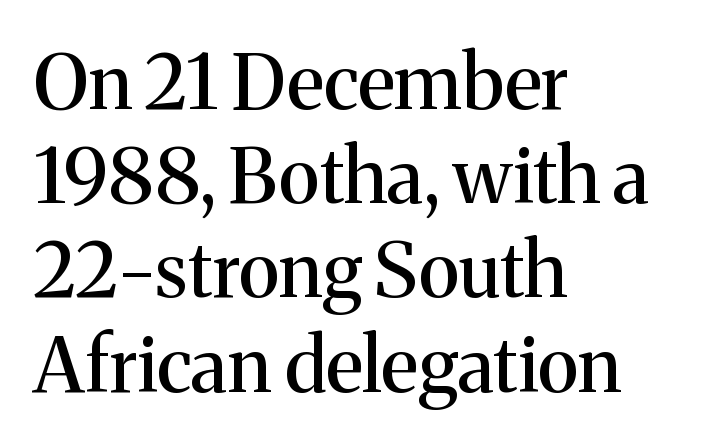
You could not count columns in this text — the font is proportionally spaced. Classification — serif. In terms of letterspacing, this is plain default setting. Every stem runs plumb, perpendicular to the baseline.
